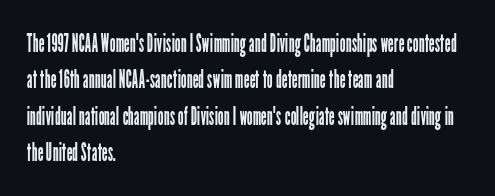
{"italic": "no", "bold": "no", "underline": "no", "align": "left", "line_spacing": "normal", "line_spacing_ratio": 1.4, "letter_spacing": "normal", "letter_spacing_em": 0.0, "glyph_px": 26}
